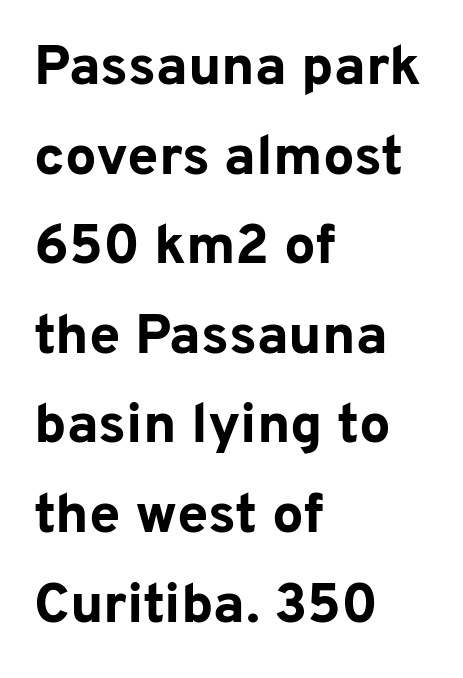
Q: Is the text bold? A: Yes.
Q: Is the text italic (slanted)? A: No, it is upright.
Q: Is the typeface a serif or a sans-serif typeface? A: Sans-serif.
Q: Is the text underlined? A: No.
Q: How is the paragraph aligned? A: Left-aligned.
Q: Is the spacing between letters normal or unusually wide? A: Normal.
Q: Is the spacing between lines tight, normal or loose? A: Normal.
Q: Width (condensed, normal, or wide)? A: Normal.
Q: Stroke contrast? A: Low.
Q: x-height? A: Medium.
Q: Monospaced? A: No.
